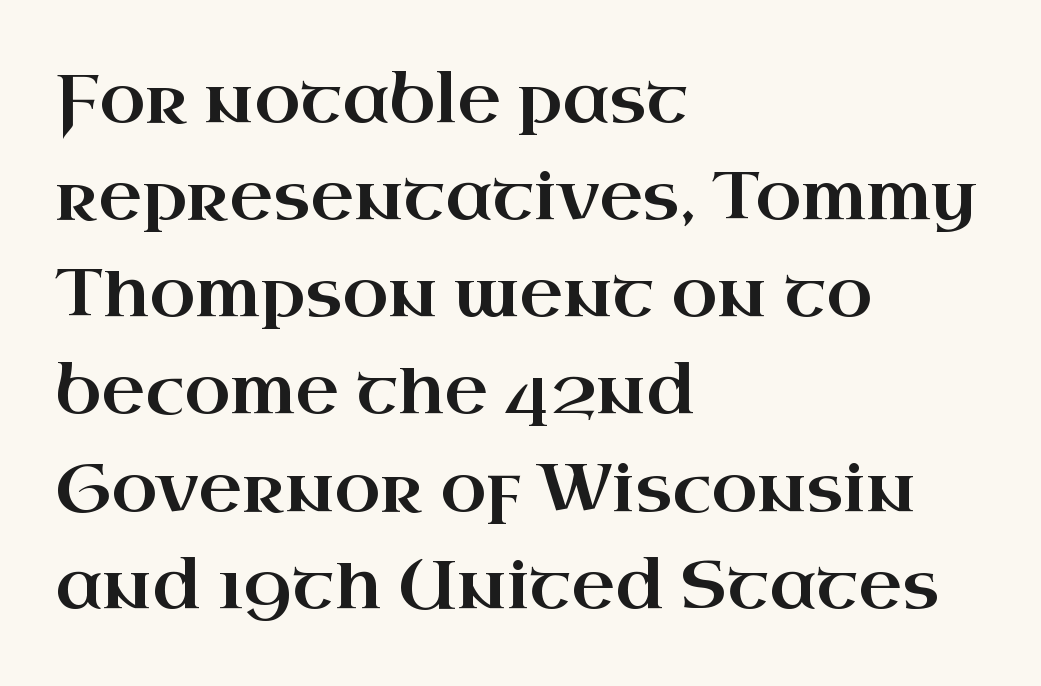
One glance says typical: line gaps are just what's usual. Default kerning and tracking; the words read as compact shapes. Where is the straight margin? On the left. Does the lettering tilt? It doesn't — this is upright.
